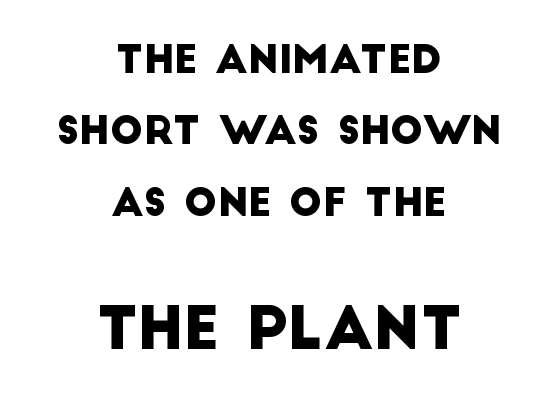
The image shows 59 px sans-serif type; set centered, line spacing 1.83x, normal letter spacing, not underlined; the second (bottom) block is 1.51x larger; low stroke contrast and a large x-height.
